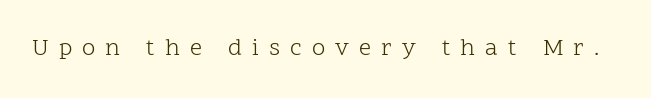
The image shows 24 px text type, upright; set unusually wide letter spacing (+0.42 em), not underlined.
